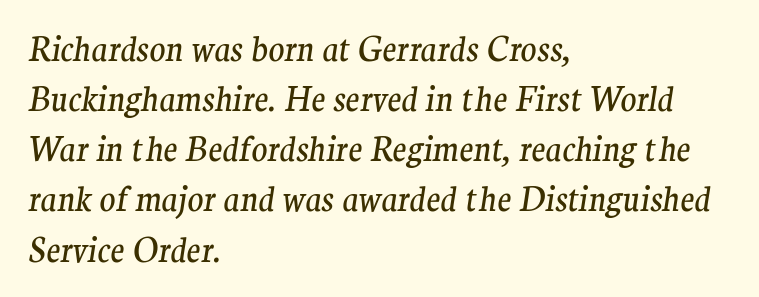
{"serif": "yes", "italic": "yes", "lean": "right", "slant_degrees": 9, "bold": "no", "weight": "regular", "width": "normal", "stroke_contrast": "medium", "x_height": "medium", "monospaced": "no", "underline": "no", "align": "left", "line_spacing": "normal", "line_spacing_ratio": 1.52, "letter_spacing": "normal", "letter_spacing_em": 0.0, "glyph_px": 33}
